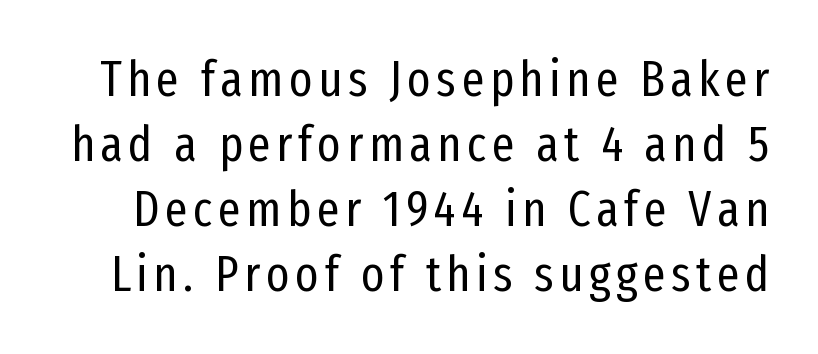
Q: Is the text bold? A: No.
Q: Is the text italic (slanted)? A: No, it is upright.
Q: Is the typeface a serif or a sans-serif typeface? A: Sans-serif.
Q: Is the text underlined? A: No.
Q: Is the spacing between lines tight, normal or loose? A: Normal.
Q: Width (condensed, normal, or wide)? A: Condensed.
Q: Stroke contrast? A: Low.
Q: x-height? A: Medium.
Q: Monospaced? A: No.
